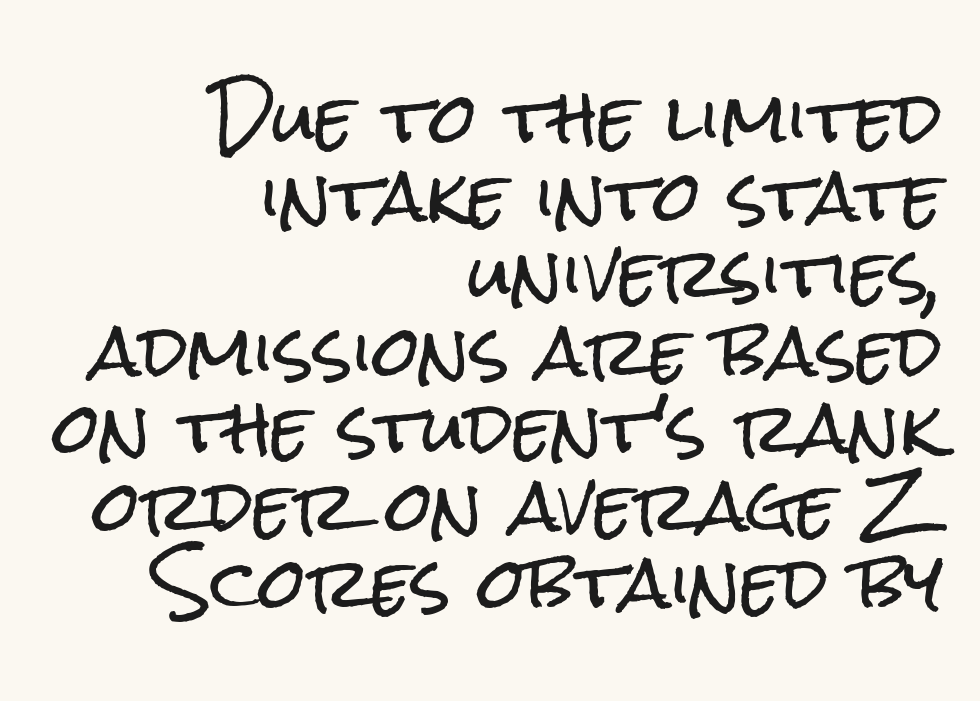
The image shows 68 px condensed sans-serif type, upright; set right-aligned, tight line spacing (1.14x), normal letter spacing, not underlined; low stroke contrast and a medium x-height.
